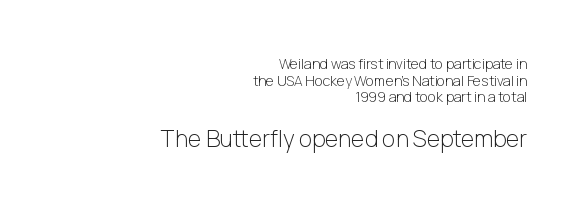
{"italic": "no", "bold": "no", "underline": "no", "align": "right", "line_spacing_ratio": 1.18, "letter_spacing": "normal", "letter_spacing_em": 0.0, "larger_block": "second", "size_ratio": 1.64, "glyph_px": 23}
